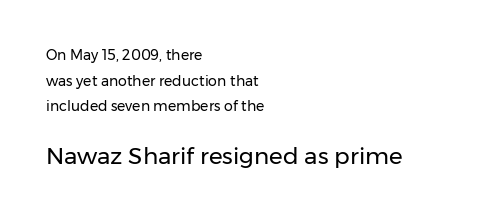
The image shows 23 px text type, upright; set left-aligned, line spacing 1.83x, normal letter spacing, not underlined; the second (bottom) block is 1.64x larger.
